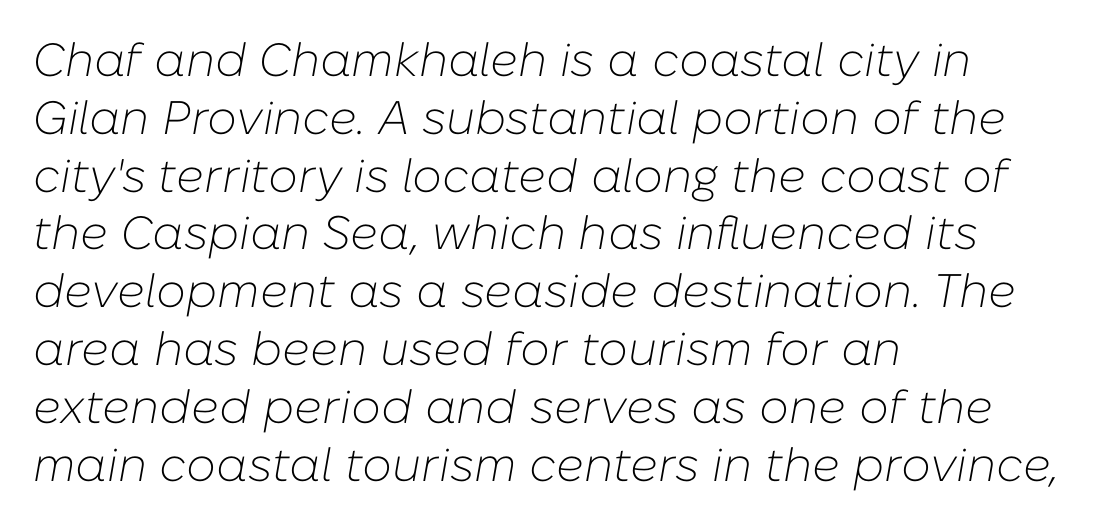
The image shows 47 px light type, italic (leaning right); set left-aligned, line spacing 1.23x, normal letter spacing, not underlined; low stroke contrast and a medium x-height.
